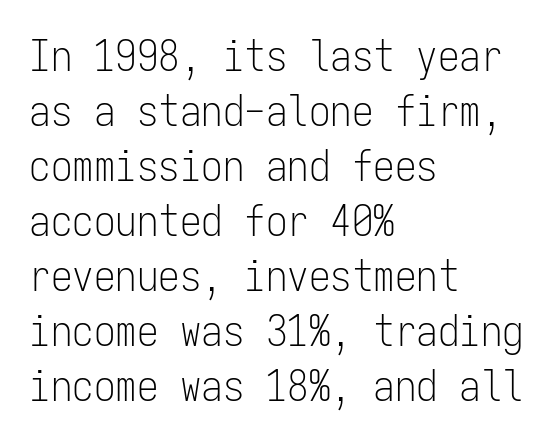
The typesetter chose a ragged-right arrangement here. The face used here is monospaced, like something from a code editor. The glyphs are unaccompanied by any horizontal stroke below them. Posture: upright roman. Line spacing here is normal.
